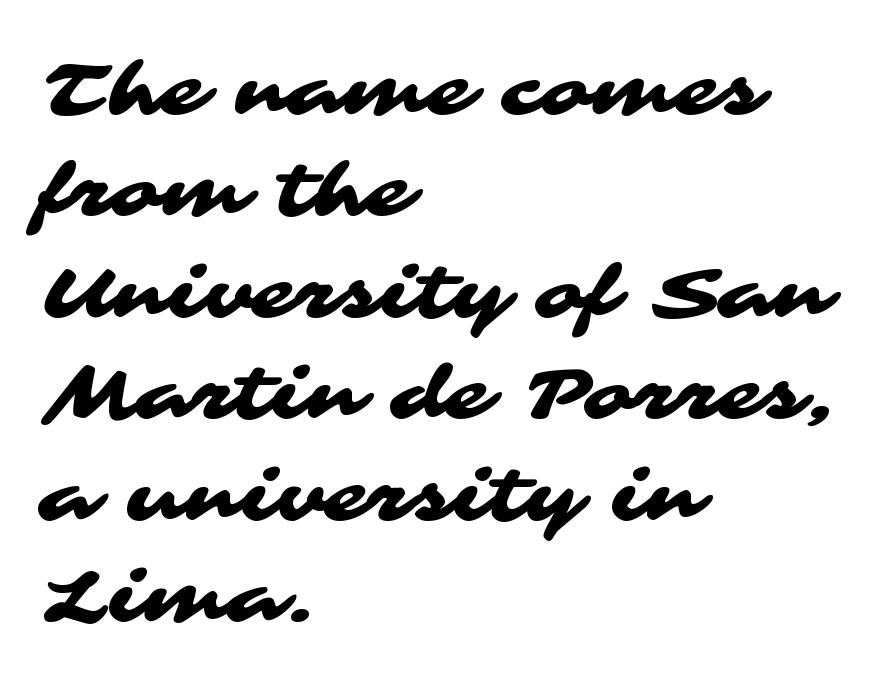
Q: Is the typeface a serif or a sans-serif typeface? A: Sans-serif.
Q: Is the text underlined? A: No.
Q: How is the paragraph aligned? A: Left-aligned.
Q: Is the spacing between letters normal or unusually wide? A: Normal.
Q: Is the spacing between lines tight, normal or loose? A: Normal.
Q: Width (condensed, normal, or wide)? A: Wide.
Q: Stroke contrast? A: Medium.
Q: x-height? A: Medium.
Q: Monospaced? A: No.
